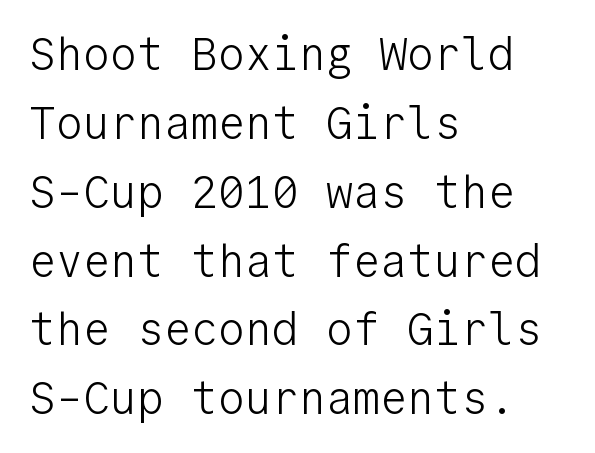
The image shows 45 px light sans-serif type, upright, monospaced; set left-aligned, normal line spacing (1.53x), normal letter spacing, not underlined; low stroke contrast and a medium x-height.
